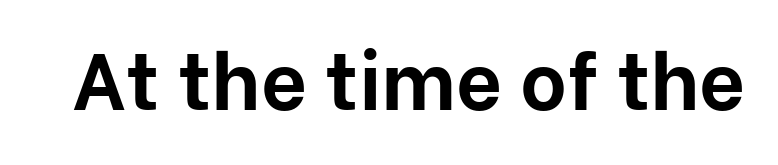
{"serif": "no", "italic": "no", "bold": "yes", "weight": "bold", "width": "normal", "stroke_contrast": "low", "x_height": "medium", "monospaced": "no", "underline": "no", "letter_spacing": "normal", "letter_spacing_em": 0.0, "glyph_px": 80}
